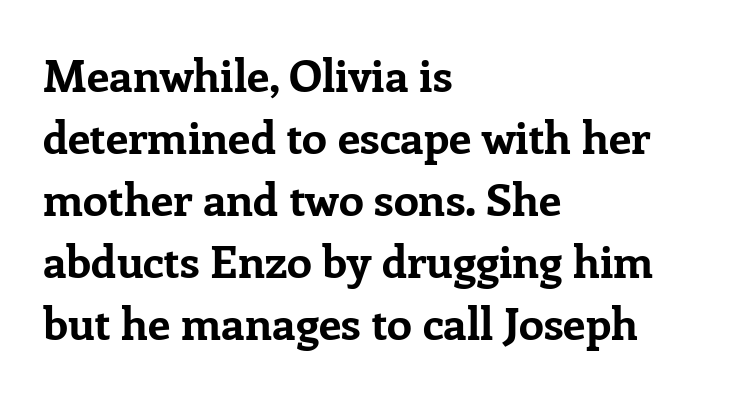
The image shows 45 px bold serif type, upright; set left-aligned, normal line spacing (1.38x), normal letter spacing, not underlined; low stroke contrast and a medium x-height.
